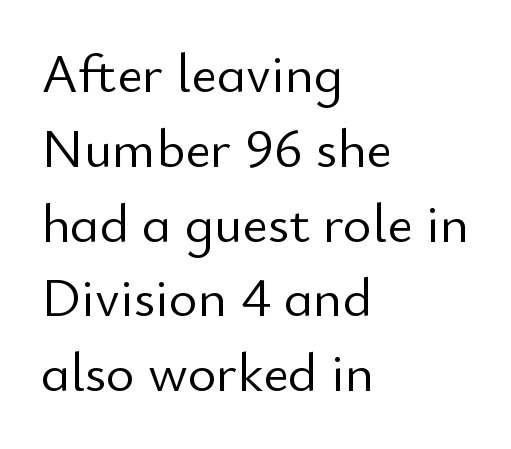
Q: Is the text bold? A: No.
Q: Is the text italic (slanted)? A: No, it is upright.
Q: Is the typeface a serif or a sans-serif typeface? A: Sans-serif.
Q: Is the text underlined? A: No.
Q: How is the paragraph aligned? A: Left-aligned.
Q: Is the spacing between letters normal or unusually wide? A: Normal.
Q: Is the spacing between lines tight, normal or loose? A: Normal.
Q: Width (condensed, normal, or wide)? A: Normal.
Q: Stroke contrast? A: Low.
Q: x-height? A: Small.
Q: Monospaced? A: No.
